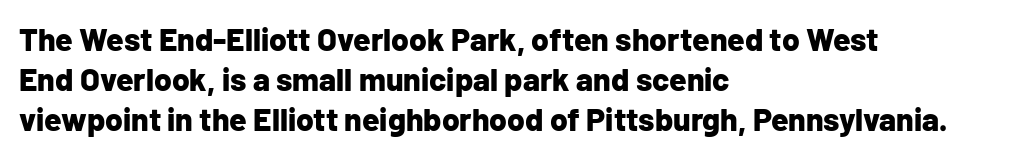
{"serif": "no", "italic": "no", "bold": "yes", "weight": "bold", "width": "normal", "stroke_contrast": "low", "x_height": "medium", "monospaced": "no", "underline": "no", "align": "left", "line_spacing": "normal", "line_spacing_ratio": 1.25, "letter_spacing": "normal", "letter_spacing_em": 0.0, "glyph_px": 32}
